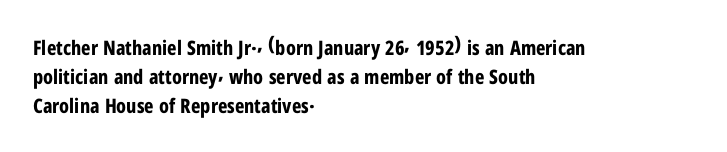
Line starts are locked; line ends wander. Bold? Absolutely — the strokes are thick and heavy. Nobody touched the tracking dial on this one. Bare-footed words on every line. These lines sit exactly where default settings would place them.
